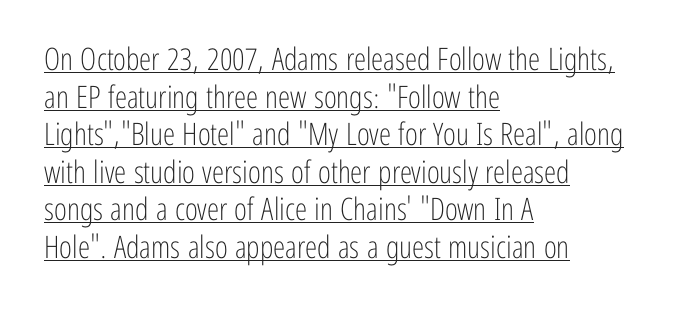
The image shows 31 px light, condensed sans-serif type, upright; set left-aligned, line spacing 1.21x, normal letter spacing, underlined; low stroke contrast and a medium x-height.
